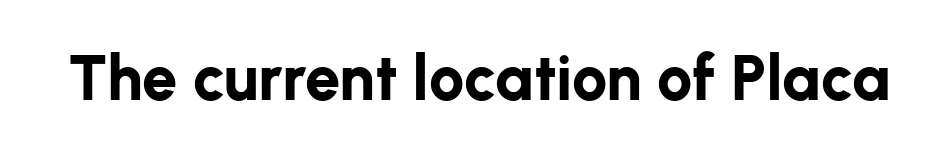
Quick note: not italic, upright. The letters are bold, with thick, heavy strokes. Any mark beneath the type? The region is blank. Here the designer chose a conventional face with non-uniform glyph widths.
